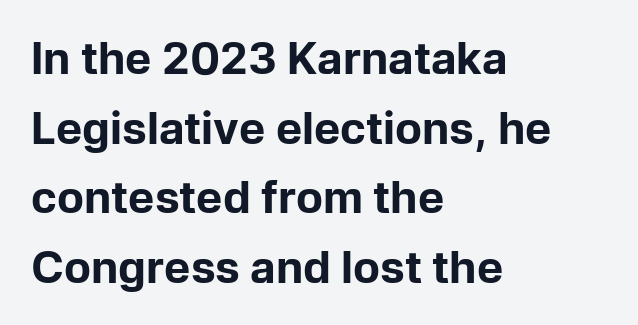
{"serif": "no", "italic": "no", "bold": "yes", "weight": "bold", "width": "normal", "stroke_contrast": "low", "x_height": "medium", "monospaced": "no", "underline": "no", "align": "left", "line_spacing": "normal", "line_spacing_ratio": 1.58, "letter_spacing": "normal", "letter_spacing_em": 0.0, "glyph_px": 44}
